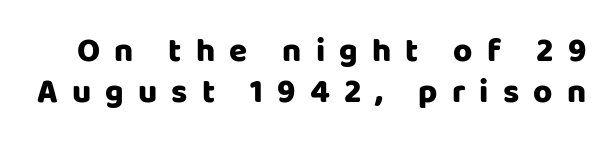
Q: Is the text bold? A: Yes.
Q: Is the text italic (slanted)? A: No, it is upright.
Q: Is the typeface a serif or a sans-serif typeface? A: Sans-serif.
Q: Is the text underlined? A: No.
Q: Is the spacing between letters normal or unusually wide? A: Unusually wide.
Q: Width (condensed, normal, or wide)? A: Normal.
Q: Stroke contrast? A: Low.
Q: x-height? A: Large.
Q: Monospaced? A: No.
